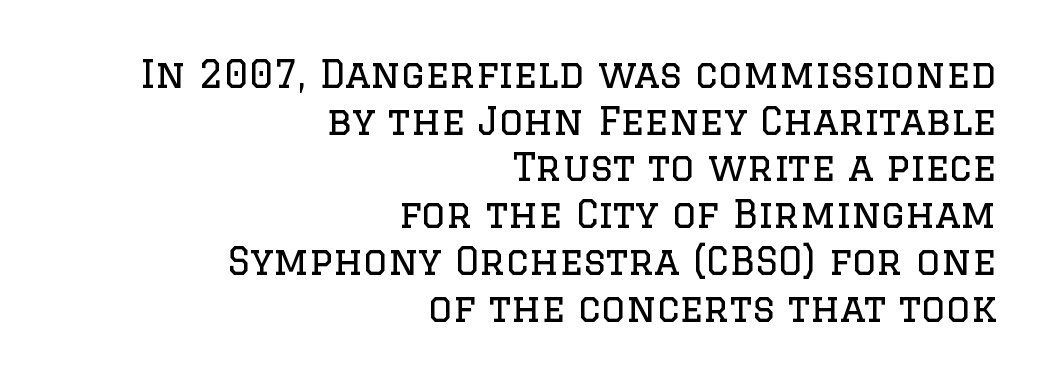
The letters stand upright; this is a roman face. The letters advance in unequal steps, a hallmark of proportional type. Honestly, there is no underline to notice here at all. Every row of glyphs terminates at an identical x-position on the right.
